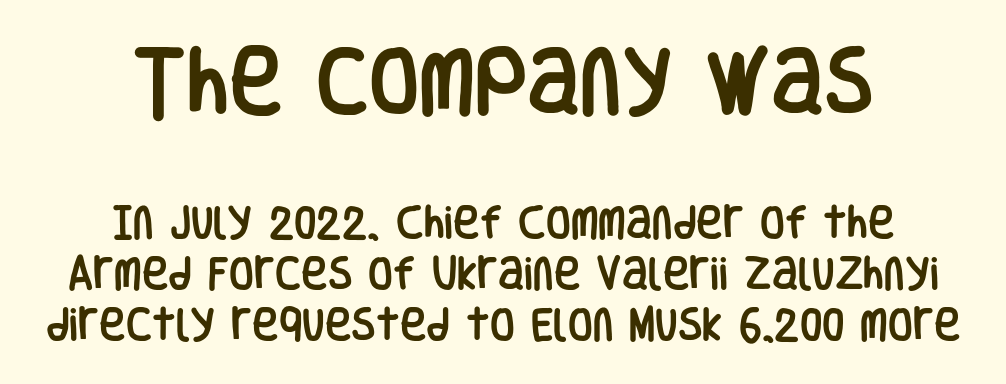
{"serif": "no", "italic": "no", "width": "condensed", "stroke_contrast": "low", "x_height": "large", "monospaced": "no", "underline": "no", "align": "center", "line_spacing": "normal", "line_spacing_ratio": 1.41, "letter_spacing": "normal", "letter_spacing_em": 0.0, "larger_block": "first", "size_ratio": 2.03, "glyph_px": 73}
